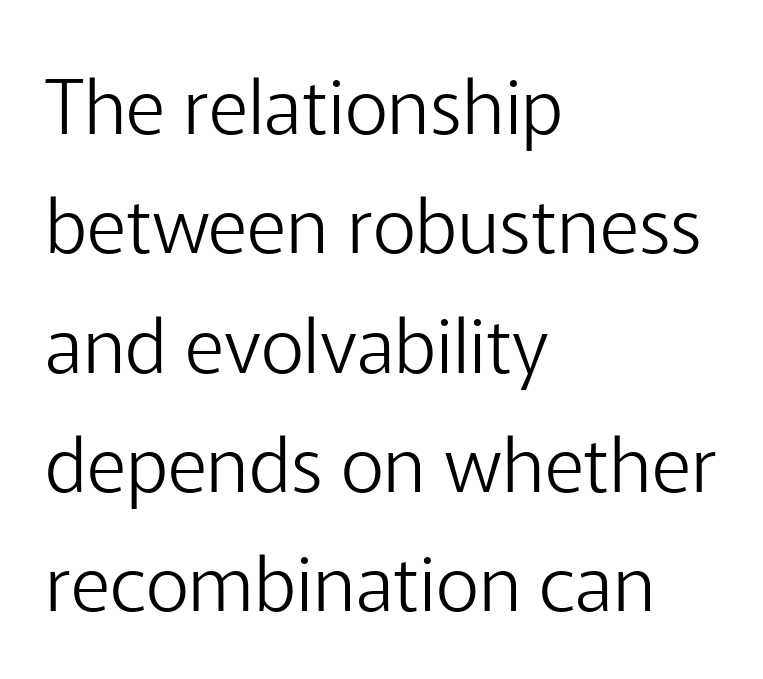
Q: Is the text bold? A: No.
Q: Is the text italic (slanted)? A: No, it is upright.
Q: Is the typeface a serif or a sans-serif typeface? A: Sans-serif.
Q: Is the text underlined? A: No.
Q: How is the paragraph aligned? A: Left-aligned.
Q: Is the spacing between letters normal or unusually wide? A: Normal.
Q: Is the spacing between lines tight, normal or loose? A: Normal.
Q: Width (condensed, normal, or wide)? A: Normal.
Q: Stroke contrast? A: Low.
Q: x-height? A: Medium.
Q: Monospaced? A: No.
